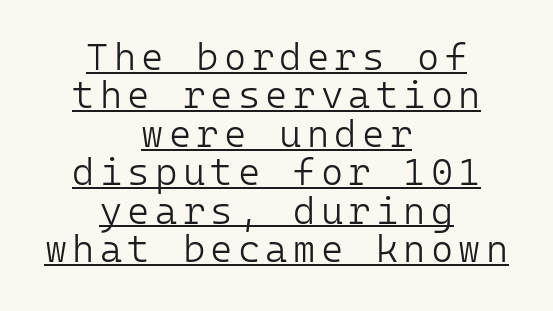
Q: Is the text bold? A: No.
Q: Is the text italic (slanted)? A: No, it is upright.
Q: Is the typeface a serif or a sans-serif typeface? A: Sans-serif.
Q: Is the text underlined? A: Yes.
Q: How is the paragraph aligned? A: Centered.
Q: Is the spacing between lines tight, normal or loose? A: Tight.
Q: Width (condensed, normal, or wide)? A: Normal.
Q: Stroke contrast? A: Low.
Q: x-height? A: Medium.
Q: Monospaced? A: Yes.
